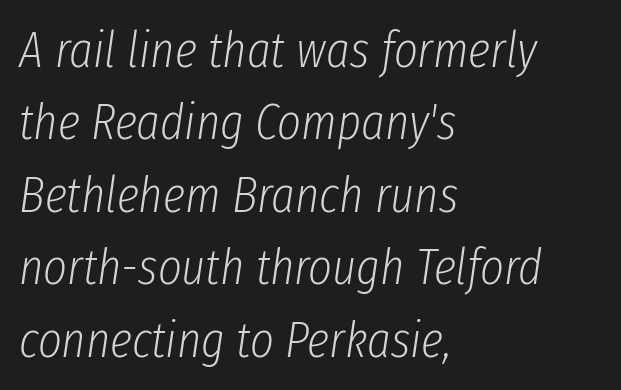
Q: Is the text bold? A: No.
Q: Is the text italic (slanted)? A: Yes, it leans right by about 8 degrees.
Q: Is the text underlined? A: No.
Q: How is the paragraph aligned? A: Left-aligned.
Q: Is the spacing between letters normal or unusually wide? A: Normal.
Q: Is the spacing between lines tight, normal or loose? A: Normal.
Q: Width (condensed, normal, or wide)? A: Condensed.
Q: Stroke contrast? A: Low.
Q: x-height? A: Medium.
Q: Monospaced? A: No.
